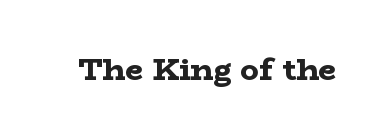
Q: Is the text bold? A: Yes.
Q: Is the text italic (slanted)? A: No, it is upright.
Q: Is the typeface a serif or a sans-serif typeface? A: Serif.
Q: Is the text underlined? A: No.
Q: Is the spacing between letters normal or unusually wide? A: Normal.
Q: Width (condensed, normal, or wide)? A: Wide.
Q: Stroke contrast? A: Low.
Q: x-height? A: Medium.
Q: Monospaced? A: No.
